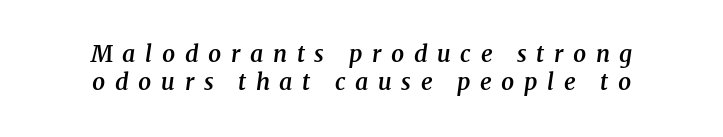
Q: Is the text bold? A: Semi-bold.
Q: Is the text italic (slanted)? A: Yes, it leans right by about 8 degrees.
Q: Is the text underlined? A: No.
Q: How is the paragraph aligned? A: Centered.
Q: Is the spacing between letters normal or unusually wide? A: Unusually wide.
